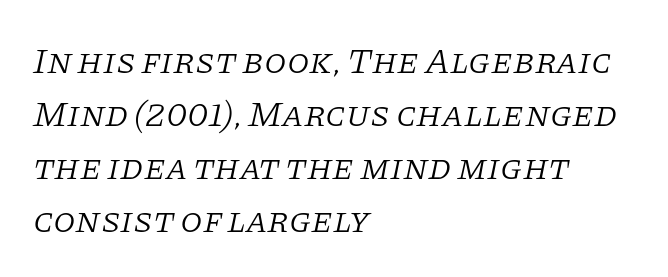
The image shows 36 px light serif type, italic (leaning right); set left-aligned, normal line spacing (1.47x), normal letter spacing, not underlined; low stroke contrast and a large x-height.
